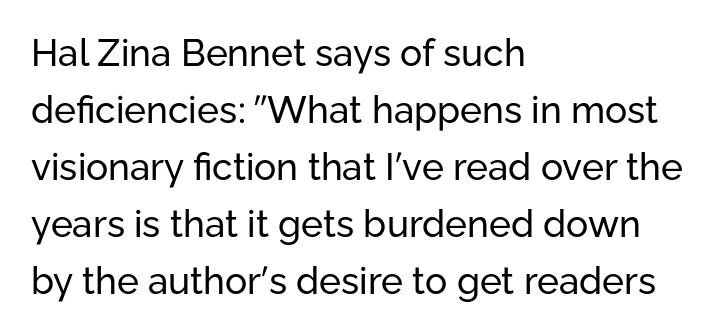
Q: Is the text bold? A: No.
Q: Is the text italic (slanted)? A: No, it is upright.
Q: Is the typeface a serif or a sans-serif typeface? A: Sans-serif.
Q: Is the text underlined? A: No.
Q: How is the paragraph aligned? A: Left-aligned.
Q: Is the spacing between letters normal or unusually wide? A: Normal.
Q: Is the spacing between lines tight, normal or loose? A: Normal.
Q: Width (condensed, normal, or wide)? A: Normal.
Q: Stroke contrast? A: Low.
Q: x-height? A: Medium.
Q: Monospaced? A: No.
